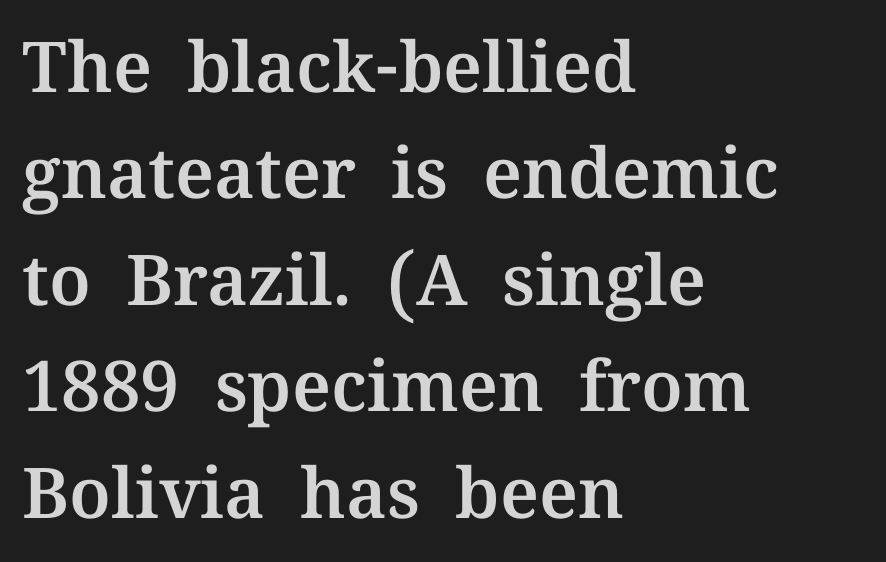
The passage shown is typed in a proportional face where columns would drift. This rendering uses left alignment, leaving the right contour irregular. Old-style or modern, the face here clearly has serifs. The horizontal fit of the characters is conventional and even.
